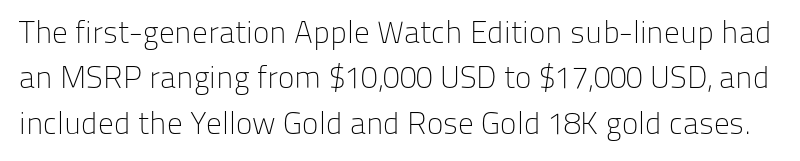
The image shows 31 px light sans-serif type, upright; set normal line spacing (1.46x), normal letter spacing, not underlined; low stroke contrast and a medium x-height.
